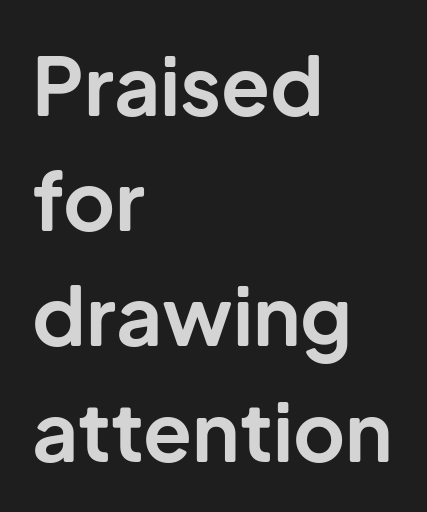
The image shows 80 px bold sans-serif type, upright; set left-aligned, normal line spacing (1.44x), normal letter spacing, not underlined; low stroke contrast and a medium x-height.
